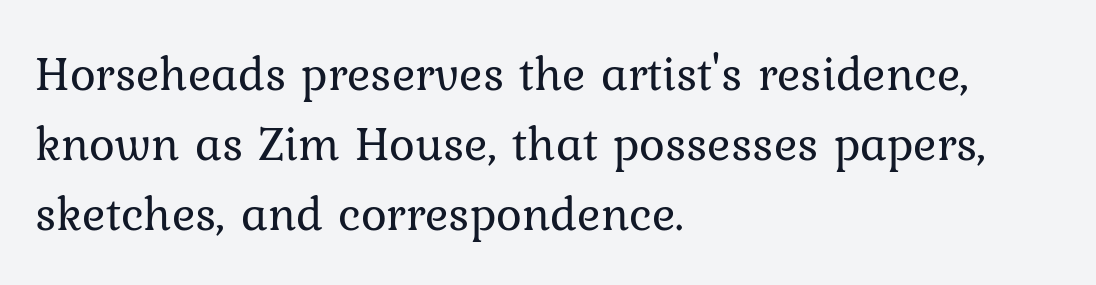
The image shows 49 px regular-weight type, upright; set left-aligned, normal line spacing (1.43x), normal letter spacing, not underlined; low stroke contrast and a medium x-height.
